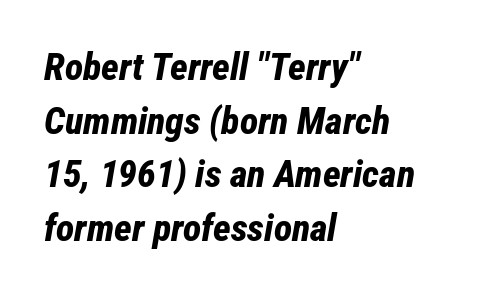
If you drew a line through each stem, it would be angled. Underline: absent. Looks like regular typesetting: each glyph gets only the width it needs. Its strokes are broad and dark, the hallmark of bold type. There is no visible air inserted between adjacent glyphs. Layout note: lines flush left.
